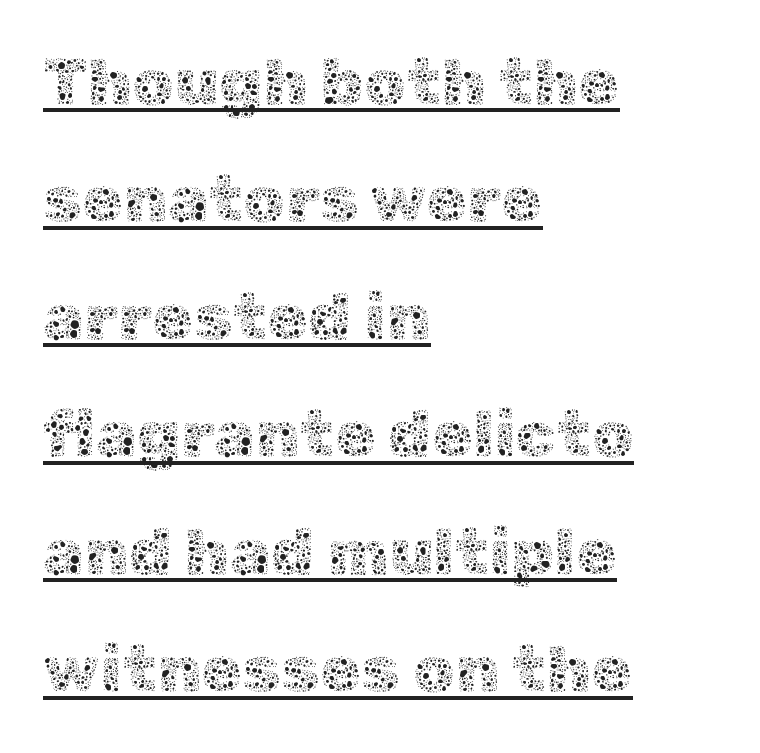
Q: Is the text bold? A: No.
Q: Is the text italic (slanted)? A: No, it is upright.
Q: Is the text underlined? A: Yes.
Q: How is the paragraph aligned? A: Left-aligned.
Q: Is the spacing between letters normal or unusually wide? A: Normal.
Q: Width (condensed, normal, or wide)? A: Normal.
Q: x-height? A: Medium.
Q: Monospaced? A: No.
